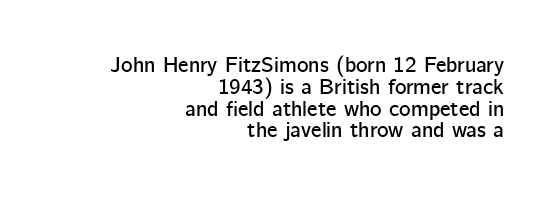
Q: Is the text italic (slanted)? A: No, it is upright.
Q: Is the text underlined? A: No.
Q: How is the paragraph aligned? A: Right-aligned.
Q: Is the spacing between letters normal or unusually wide? A: Normal.
Q: Is the spacing between lines tight, normal or loose? A: Tight.
